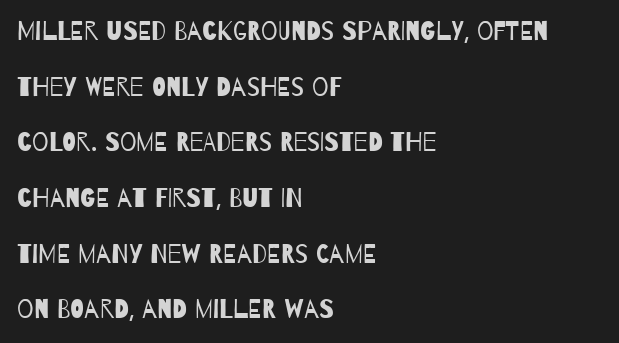
Q: Is the text bold? A: No.
Q: Is the text underlined? A: No.
Q: How is the paragraph aligned? A: Left-aligned.
Q: Is the spacing between letters normal or unusually wide? A: Normal.
Q: Is the spacing between lines tight, normal or loose? A: Loose.
